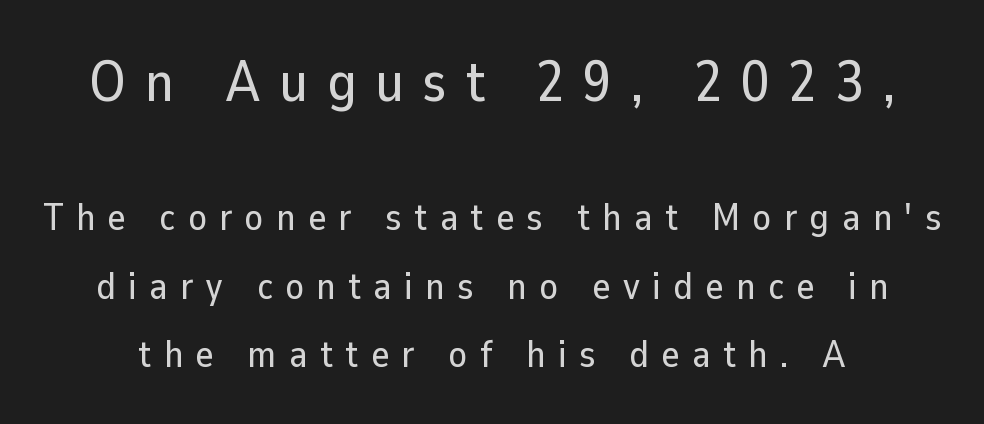
The image shows 57 px sans-serif type, upright; set line spacing 1.8x, unusually wide letter spacing (+0.33 em), not underlined; the first (top) block is 1.5x larger; low stroke contrast and a medium x-height.
